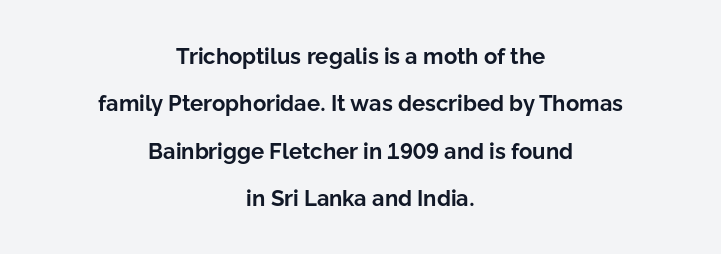
Q: Is the text bold? A: Yes.
Q: Is the text italic (slanted)? A: No, it is upright.
Q: Is the text underlined? A: No.
Q: How is the paragraph aligned? A: Centered.
Q: Is the spacing between letters normal or unusually wide? A: Normal.
Q: Is the spacing between lines tight, normal or loose? A: Loose.
